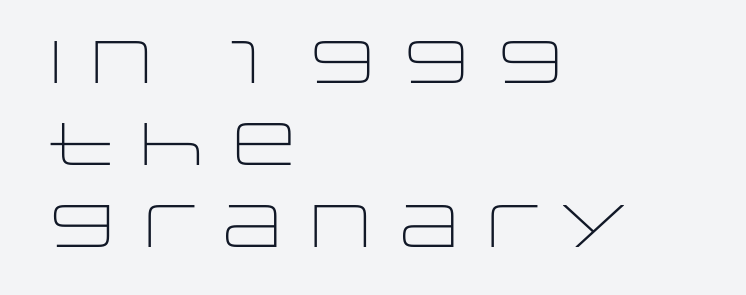
The image shows 60 px light, wide sans-serif type, upright; set left-aligned, normal line spacing (1.37x), normal letter spacing, not underlined; low stroke contrast and a large x-height.
